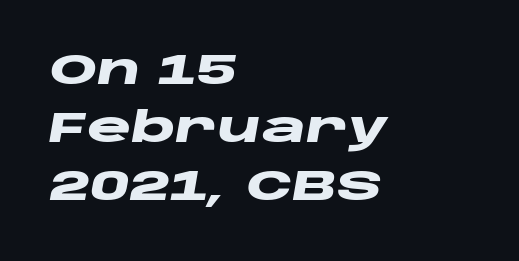
Q: Is the text bold? A: Yes.
Q: Is the text italic (slanted)? A: Yes, it leans right by about 10 degrees.
Q: Is the text underlined? A: No.
Q: How is the paragraph aligned? A: Left-aligned.
Q: Is the spacing between letters normal or unusually wide? A: Normal.
Q: Is the spacing between lines tight, normal or loose? A: Normal.
Q: Width (condensed, normal, or wide)? A: Wide.
Q: Stroke contrast? A: Low.
Q: x-height? A: Large.
Q: Monospaced? A: No.
